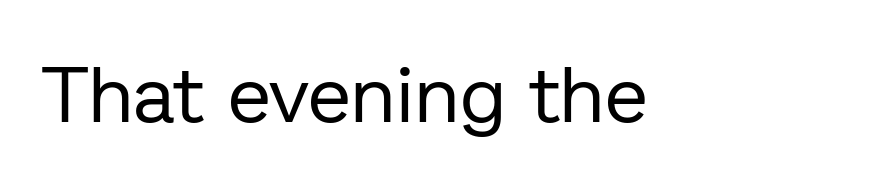
To sum up the face: it is a sans, with no serifs. No chunkiness to these letters — they're not bold. The specimen reads as upright at a glance. Line starts are locked; line ends wander. Do the characters align in a grid? No, the font is proportional. The letterforms sit shoulder to shoulder at normal distance.
